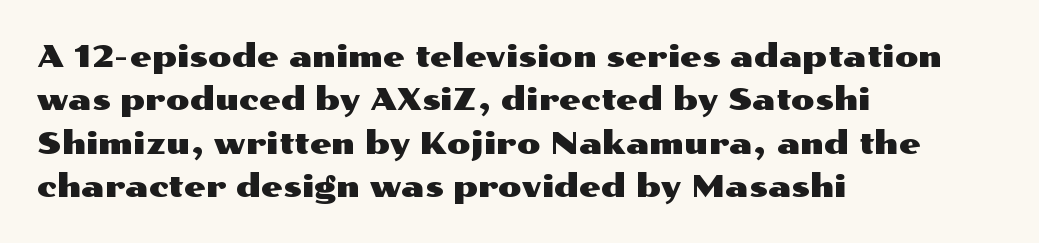
Q: Is the text italic (slanted)? A: No, it is upright.
Q: Is the typeface a serif or a sans-serif typeface? A: Sans-serif.
Q: Is the text underlined? A: No.
Q: How is the paragraph aligned? A: Left-aligned.
Q: Is the spacing between letters normal or unusually wide? A: Normal.
Q: Is the spacing between lines tight, normal or loose? A: Normal.
Q: Width (condensed, normal, or wide)? A: Wide.
Q: Stroke contrast? A: Medium.
Q: x-height? A: Medium.
Q: Monospaced? A: No.
